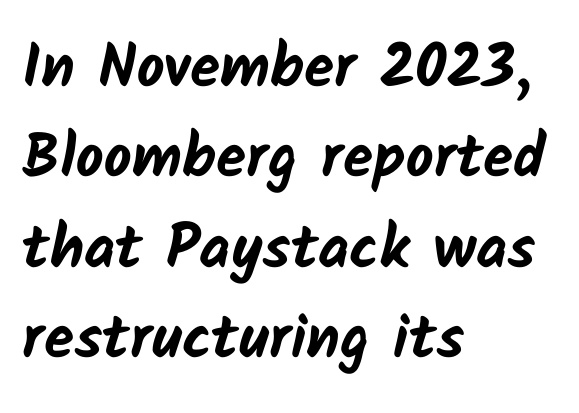
{"serif": "no", "bold": "yes", "weight": "bold", "width": "normal", "stroke_contrast": "low", "x_height": "medium", "monospaced": "no", "underline": "no", "align": "left", "line_spacing": "normal", "line_spacing_ratio": 1.48, "letter_spacing": "normal", "letter_spacing_em": 0.0, "glyph_px": 61}
